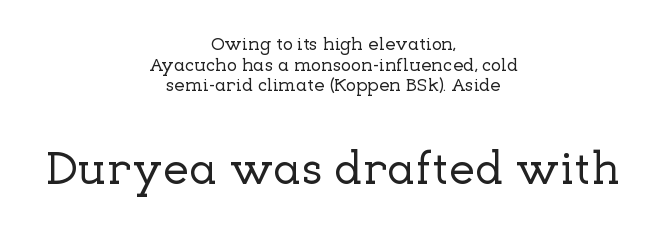
The image shows 47 px serif type, upright; set centered, tight line spacing (1.08x), normal letter spacing, not underlined; the second (bottom) block is 2.47x larger; low stroke contrast and a medium x-height.
